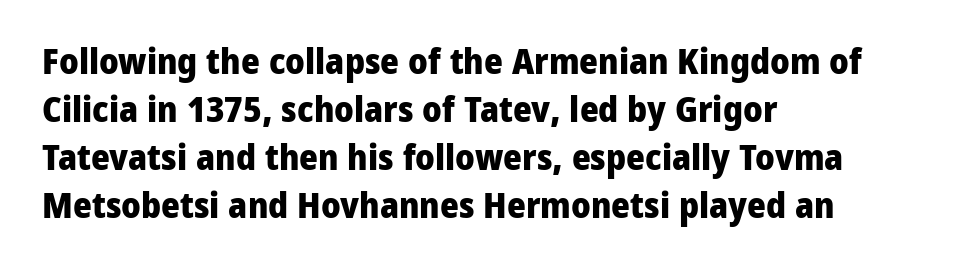
The image shows 36 px heavy sans-serif type, upright; set left-aligned, normal line spacing (1.33x), normal letter spacing, not underlined; low stroke contrast and a medium x-height.
